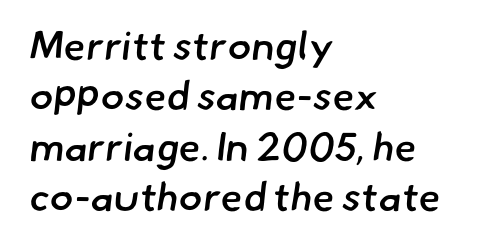
{"serif": "no", "bold": "semi", "weight": "semibold", "width": "normal", "stroke_contrast": "low", "x_height": "small", "monospaced": "no", "underline": "no", "align": "left", "line_spacing": "normal", "line_spacing_ratio": 1.26, "letter_spacing": "normal", "letter_spacing_em": 0.0, "glyph_px": 40}
